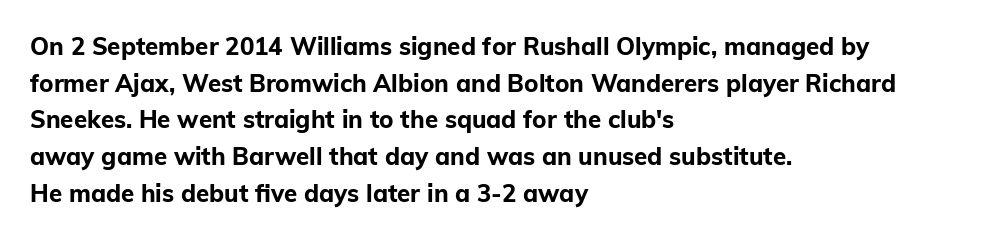
A typesetter would call this zero additional tracking. The letters stand upright; this is a roman face. Regular leading. The passage is arranged the way most books set body copy — flush left. Rule under the text: the space is simply empty. Strokes here are thick enough to call this a true bold.
